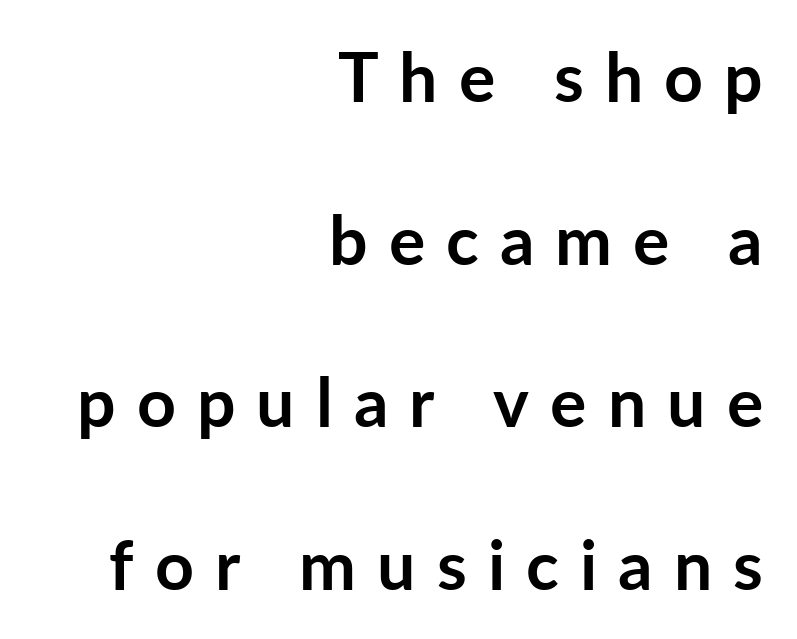
The image shows 68 px semibold sans-serif type, upright; set right-aligned, loose line spacing (2.39x), unusually wide letter spacing (+0.31 em), not underlined; low stroke contrast and a medium x-height.
